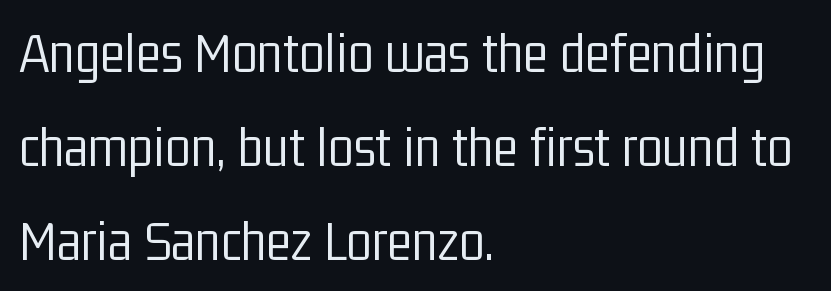
Q: Is the text bold? A: No.
Q: Is the text italic (slanted)? A: No, it is upright.
Q: Is the typeface a serif or a sans-serif typeface? A: Sans-serif.
Q: Is the text underlined? A: No.
Q: How is the paragraph aligned? A: Left-aligned.
Q: Is the spacing between letters normal or unusually wide? A: Normal.
Q: Is the spacing between lines tight, normal or loose? A: Normal.
Q: Width (condensed, normal, or wide)? A: Condensed.
Q: Stroke contrast? A: Low.
Q: x-height? A: Medium.
Q: Monospaced? A: No.
